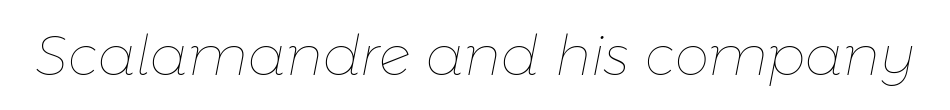
Q: Is the text bold? A: No.
Q: Is the text italic (slanted)? A: Yes, it leans right by about 11 degrees.
Q: Is the text underlined? A: No.
Q: Is the spacing between letters normal or unusually wide? A: Normal.
Q: Width (condensed, normal, or wide)? A: Normal.
Q: Stroke contrast? A: Low.
Q: x-height? A: Medium.
Q: Monospaced? A: No.
